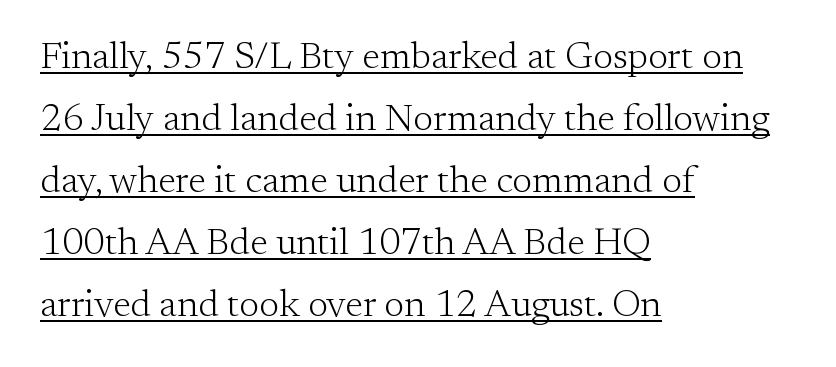
Q: Is the text bold? A: No.
Q: Is the text italic (slanted)? A: No, it is upright.
Q: Is the typeface a serif or a sans-serif typeface? A: Serif.
Q: Is the text underlined? A: Yes.
Q: How is the paragraph aligned? A: Left-aligned.
Q: Is the spacing between letters normal or unusually wide? A: Normal.
Q: Is the spacing between lines tight, normal or loose? A: Normal.
Q: Width (condensed, normal, or wide)? A: Normal.
Q: Stroke contrast? A: Medium.
Q: x-height? A: Small.
Q: Monospaced? A: No.
